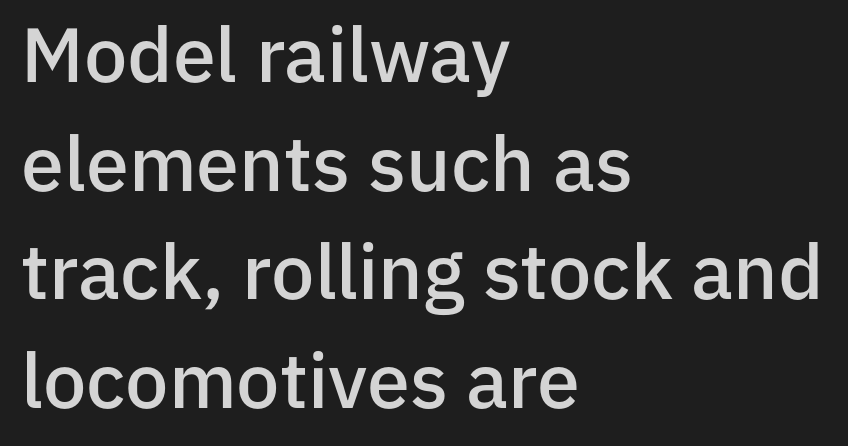
This sample uses a sans-serif face. Honestly, there is no underline to notice here at all. Default kerning and tracking; the words read as compact shapes. Italic? Not at all — the glyphs are vertical.
